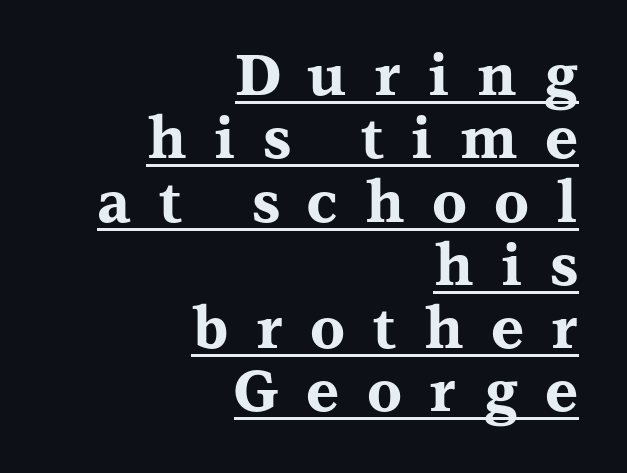
{"serif": "yes", "italic": "no", "bold": "yes", "weight": "bold", "width": "wide", "stroke_contrast": "medium", "x_height": "medium", "monospaced": "no", "underline": "yes", "align": "right", "line_spacing": "tight", "line_spacing_ratio": 1.11, "letter_spacing": "wide", "letter_spacing_em": 0.48, "glyph_px": 57}
